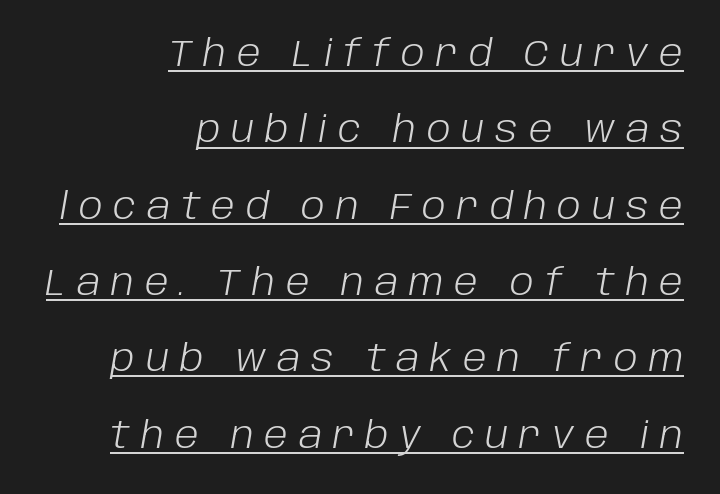
{"italic": "yes", "lean": "right", "slant_degrees": 10, "bold": "no", "weight": "light", "width": "normal", "stroke_contrast": "low", "x_height": "large", "monospaced": "no", "underline": "yes", "align": "right", "line_spacing": "loose", "line_spacing_ratio": 2.12, "letter_spacing": "wide", "letter_spacing_em": 0.3, "glyph_px": 36}
